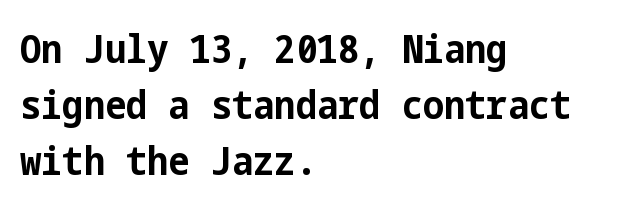
{"serif": "no", "italic": "no", "bold": "yes", "weight": "bold", "width": "condensed", "stroke_contrast": "low", "x_height": "medium", "underline": "no", "align": "left", "line_spacing": "normal", "line_spacing_ratio": 1.4, "letter_spacing": "normal", "letter_spacing_em": 0.0, "glyph_px": 40}
